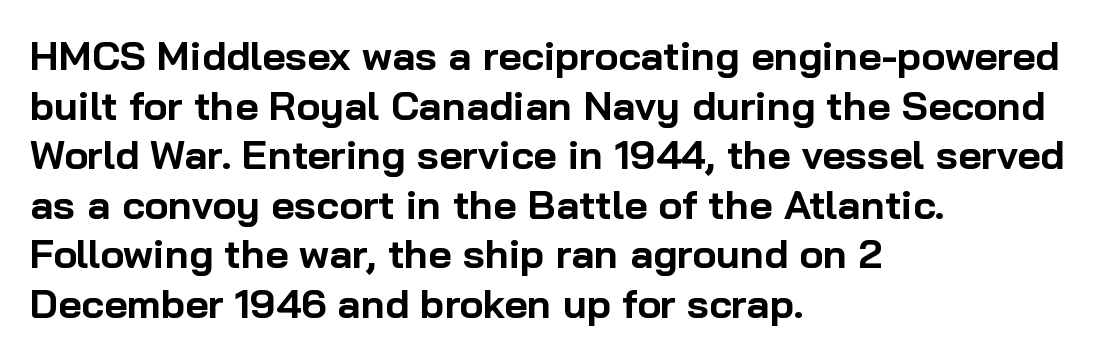
The image shows 40 px bold sans-serif type, upright; set left-aligned, line spacing 1.24x, normal letter spacing, not underlined; low stroke contrast and a medium x-height.
